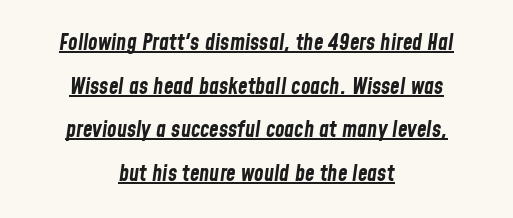
Both edges are ragged and mirror each other, which tells us the setting is centered. Observe the lean: these are italic letterforms. Characters follow at the spacing the type designer built in. Compared with typical paragraphs, the rows here are farther apart. Has an underline been added? It has. The passage shown is emphatically bold.
